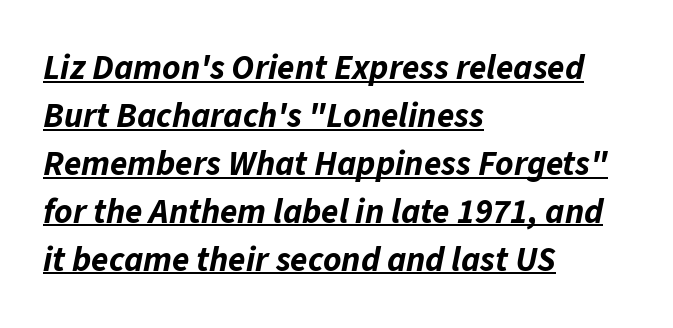
{"italic": "yes", "lean": "right", "slant_degrees": 11, "bold": "yes", "weight": "bold", "width": "normal", "stroke_contrast": "low", "x_height": "medium", "monospaced": "no", "underline": "yes", "align": "left", "line_spacing": "normal", "line_spacing_ratio": 1.37, "letter_spacing": "normal", "letter_spacing_em": 0.0, "glyph_px": 35}
